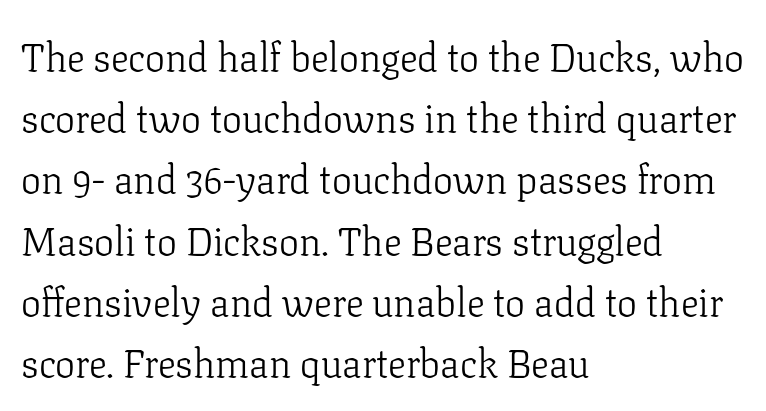
A quiet, ordinary-to-light weight characterises the typeface. The designer went with a serif here, giving each stem small feet. Is the letter spacing exaggerated? No — it looks like the ordinary default. The letters stand straight up with perfectly vertical stems. Proportional: the letters do not fall into vertical columns. One-word summary of the alignment: left.
